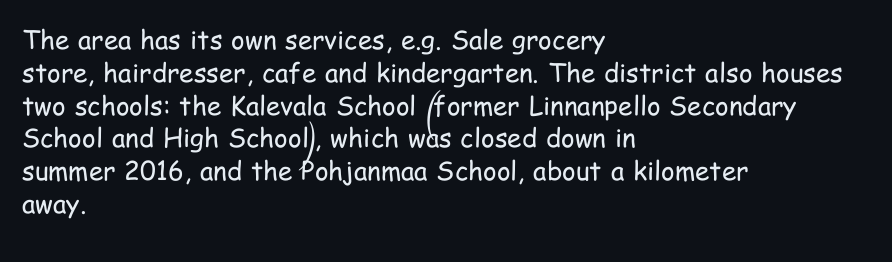
The image shows 26 px text type, upright; set left-aligned, normal line spacing (1.26x), normal letter spacing, not underlined.
